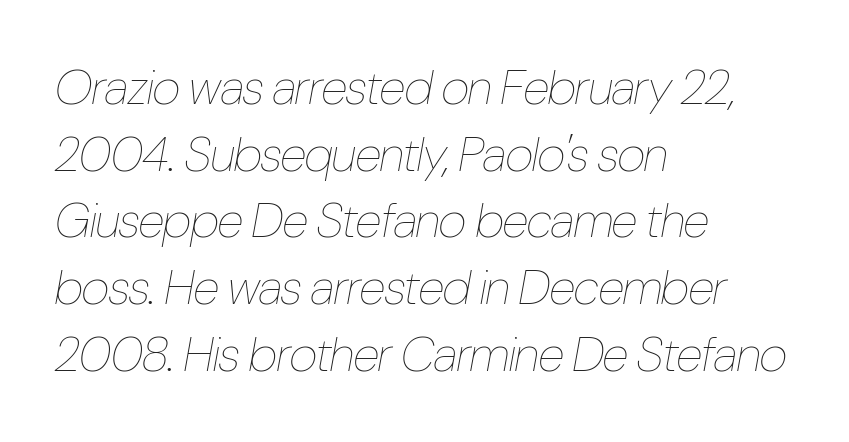
Q: Is the text bold? A: No.
Q: Is the text italic (slanted)? A: Yes, it leans right by about 10 degrees.
Q: Is the text underlined? A: No.
Q: How is the paragraph aligned? A: Left-aligned.
Q: Is the spacing between letters normal or unusually wide? A: Normal.
Q: Is the spacing between lines tight, normal or loose? A: Normal.
Q: Width (condensed, normal, or wide)? A: Condensed.
Q: Stroke contrast? A: Low.
Q: x-height? A: Medium.
Q: Monospaced? A: No.
